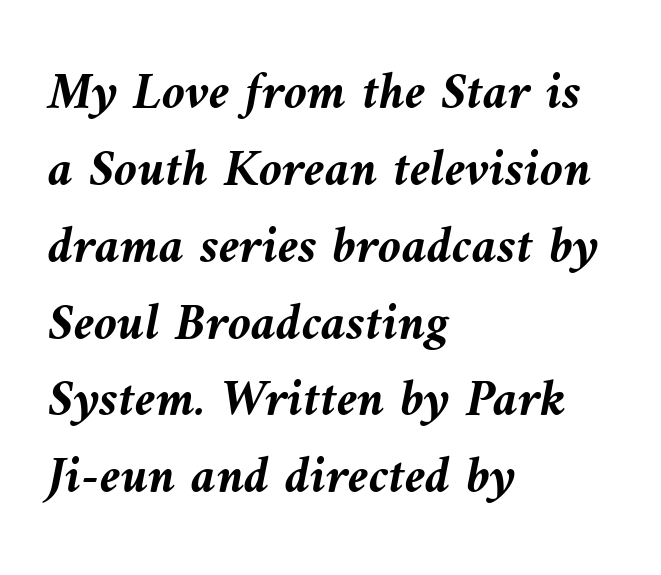
{"italic": "yes", "lean": "left", "slant_degrees": 10, "bold": "yes", "weight": "semibold", "width": "normal", "stroke_contrast": "medium", "x_height": "medium", "monospaced": "no", "underline": "no", "align": "left", "line_spacing": "normal", "line_spacing_ratio": 1.45, "letter_spacing": "normal", "letter_spacing_em": 0.0, "glyph_px": 53}
